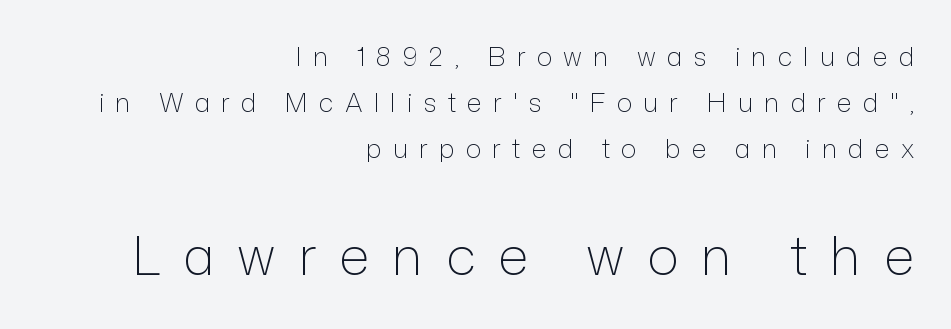
Q: Is the text bold? A: No.
Q: Is the text italic (slanted)? A: No, it is upright.
Q: Is the typeface a serif or a sans-serif typeface? A: Sans-serif.
Q: Is the text underlined? A: No.
Q: How is the paragraph aligned? A: Right-aligned.
Q: Is the spacing between letters normal or unusually wide? A: Unusually wide.
Q: Which block of text is set in a larger size, the first (top) or the second (bottom)? A: The second (bottom) one.
Q: Width (condensed, normal, or wide)? A: Normal.
Q: Stroke contrast? A: Low.
Q: x-height? A: Medium.
Q: Monospaced? A: No.
